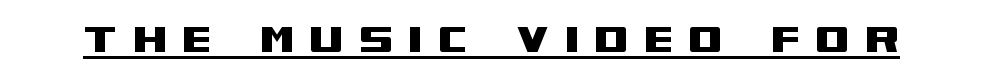
The image shows 50 px wide sans-serif type, upright; set unusually wide letter spacing (+0.29 em), underlined; medium stroke contrast and a large x-height.
